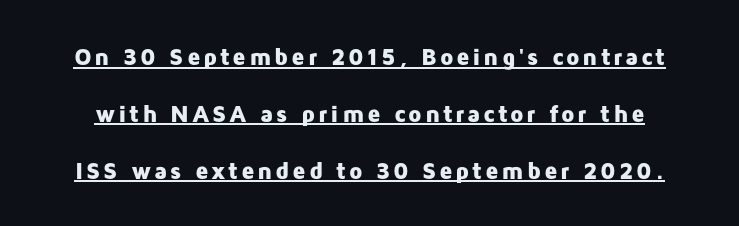
What weight is shown? A full bold with thick strokes. A typesetter would mark this as roman, not italic. Is there much room between lines? Yes — plenty of vertical air separates them. Decoration check: the copy is underlined.
